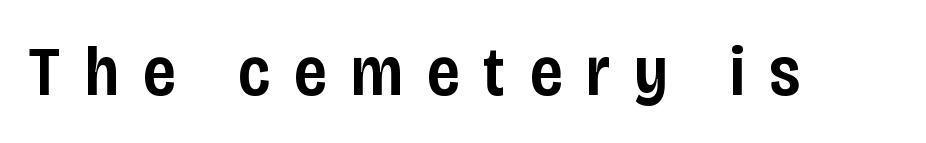
Q: Is the text bold? A: Semi-bold.
Q: Is the text italic (slanted)? A: No, it is upright.
Q: Is the typeface a serif or a sans-serif typeface? A: Sans-serif.
Q: Is the text underlined? A: No.
Q: Is the spacing between letters normal or unusually wide? A: Unusually wide.
Q: Width (condensed, normal, or wide)? A: Condensed.
Q: Stroke contrast? A: Low.
Q: x-height? A: Large.
Q: Monospaced? A: No.
